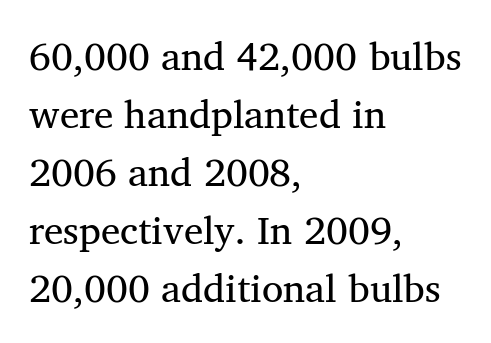
The font's upright variant was chosen for this text. Stroke terminals: seriffed. The face used here is proportionally spaced, like ordinary book or web type. Whoever set this chose a conventional vertical rhythm.
